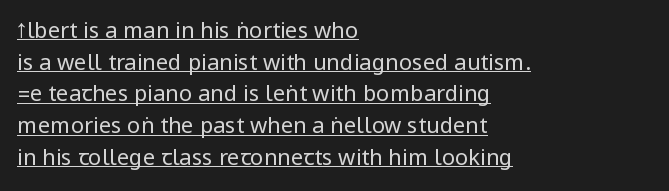
All the whitespace from short lines collects on the right. The font's upright variant was chosen for this text. Observe the ordinary spacing: letters are neighbours, not strangers. This reads as an unemphasized weight, regular at the heaviest.
